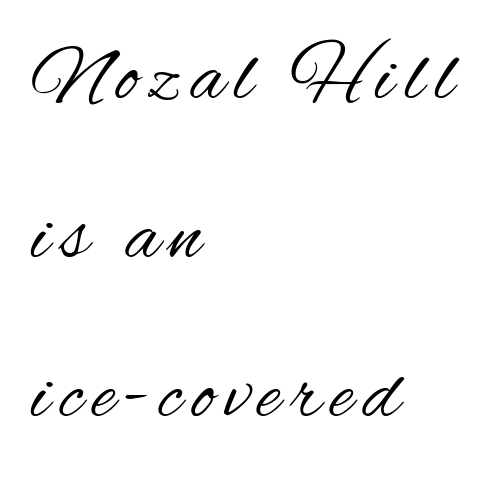
The passage shown is typed in a proportional face where columns would drift. A sans-serif font was chosen for this passage. Anything drawn beneath the words? Only blank space. No extra ink here — the face is not bold.
